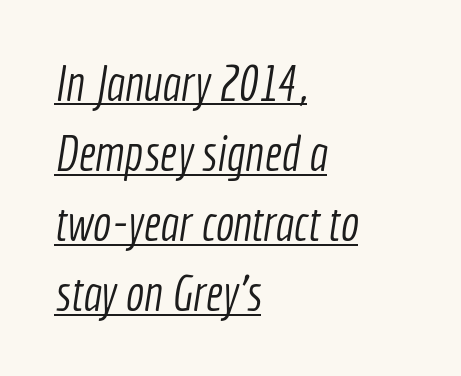
{"serif": "no", "bold": "no", "weight": "light", "width": "condensed", "x_height": "medium", "monospaced": "no", "underline": "yes", "align": "left", "line_spacing": "normal", "line_spacing_ratio": 1.43, "letter_spacing": "normal", "letter_spacing_em": 0.0, "glyph_px": 49}
